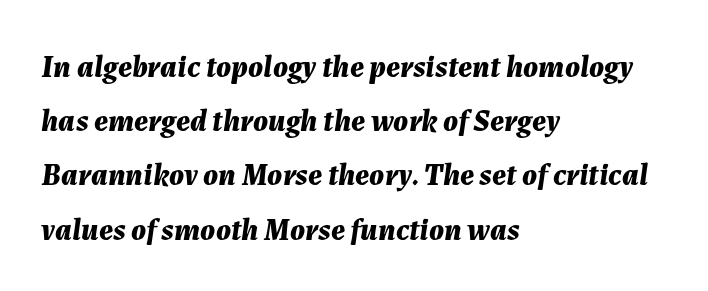
The image shows 31 px bold type, italic (leaning right); set left-aligned, line spacing 1.75x, normal letter spacing, not underlined; medium stroke contrast and a medium x-height.
